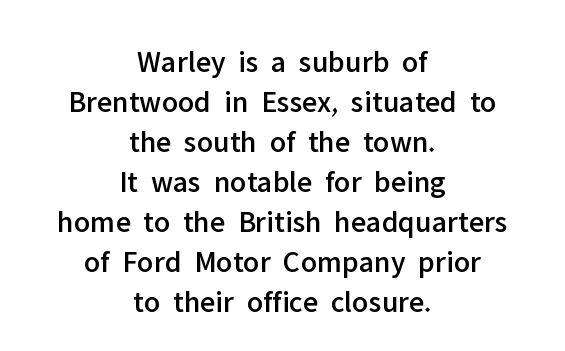
Q: Is the text italic (slanted)? A: No, it is upright.
Q: Is the typeface a serif or a sans-serif typeface? A: Sans-serif.
Q: Is the text underlined? A: No.
Q: How is the paragraph aligned? A: Centered.
Q: Is the spacing between letters normal or unusually wide? A: Normal.
Q: Is the spacing between lines tight, normal or loose? A: Normal.
Q: Width (condensed, normal, or wide)? A: Normal.
Q: Stroke contrast? A: Low.
Q: x-height? A: Medium.
Q: Monospaced? A: No.
